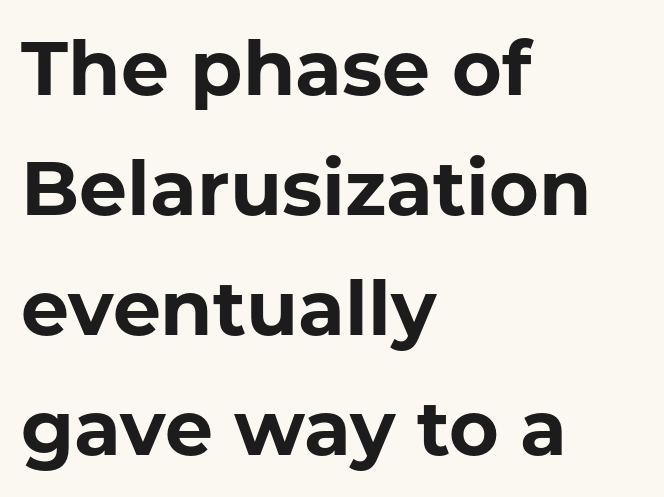
The image shows 76 px bold sans-serif type, upright; set left-aligned, normal line spacing (1.58x), normal letter spacing, not underlined; low stroke contrast and a medium x-height.
